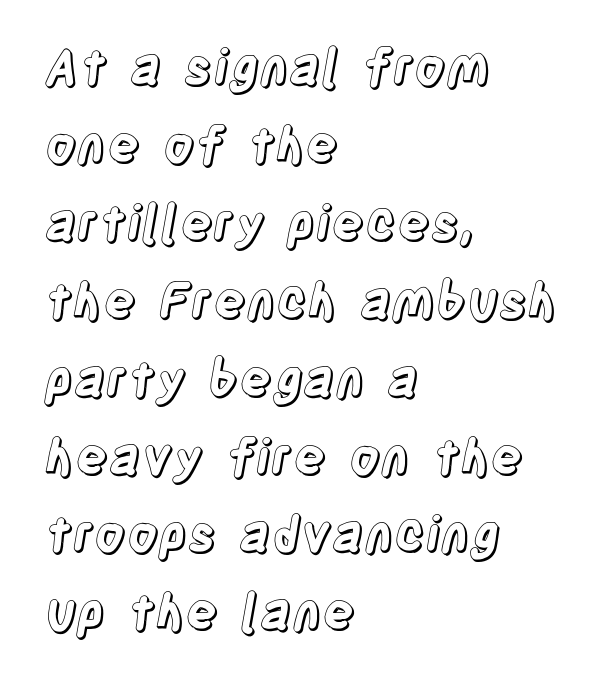
{"width": "condensed", "x_height": "large", "monospaced": "no", "underline": "no", "align": "left", "line_spacing": "normal", "line_spacing_ratio": 1.59, "letter_spacing": "normal", "letter_spacing_em": 0.0, "glyph_px": 49}
